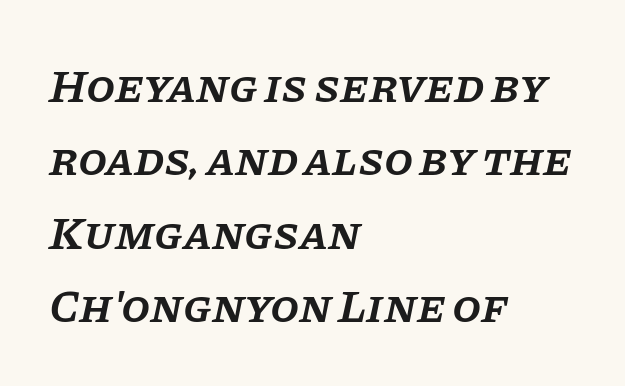
Q: Is the text bold? A: Semi-bold.
Q: Is the text italic (slanted)? A: Yes, it leans right by about 11 degrees.
Q: Is the typeface a serif or a sans-serif typeface? A: Serif.
Q: Is the text underlined? A: No.
Q: How is the paragraph aligned? A: Left-aligned.
Q: Is the spacing between letters normal or unusually wide? A: Normal.
Q: Is the spacing between lines tight, normal or loose? A: Normal.
Q: Width (condensed, normal, or wide)? A: Normal.
Q: Stroke contrast? A: Low.
Q: x-height? A: Large.
Q: Monospaced? A: No.
